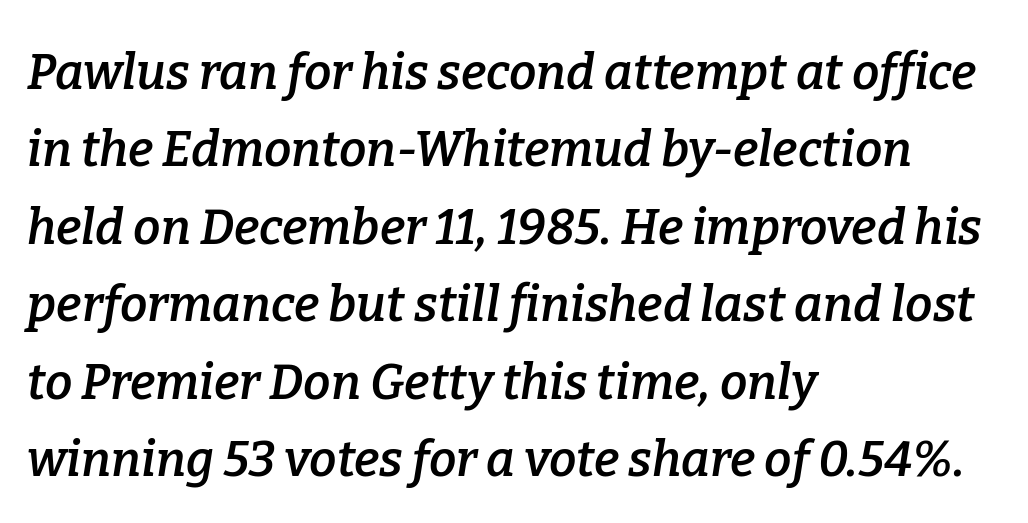
Q: Is the text bold? A: Semi-bold.
Q: Is the text italic (slanted)? A: Yes, it leans right by about 9 degrees.
Q: Is the typeface a serif or a sans-serif typeface? A: Serif.
Q: Is the text underlined? A: No.
Q: How is the paragraph aligned? A: Left-aligned.
Q: Is the spacing between letters normal or unusually wide? A: Normal.
Q: Is the spacing between lines tight, normal or loose? A: Normal.
Q: Width (condensed, normal, or wide)? A: Normal.
Q: Stroke contrast? A: Low.
Q: x-height? A: Medium.
Q: Monospaced? A: No.
